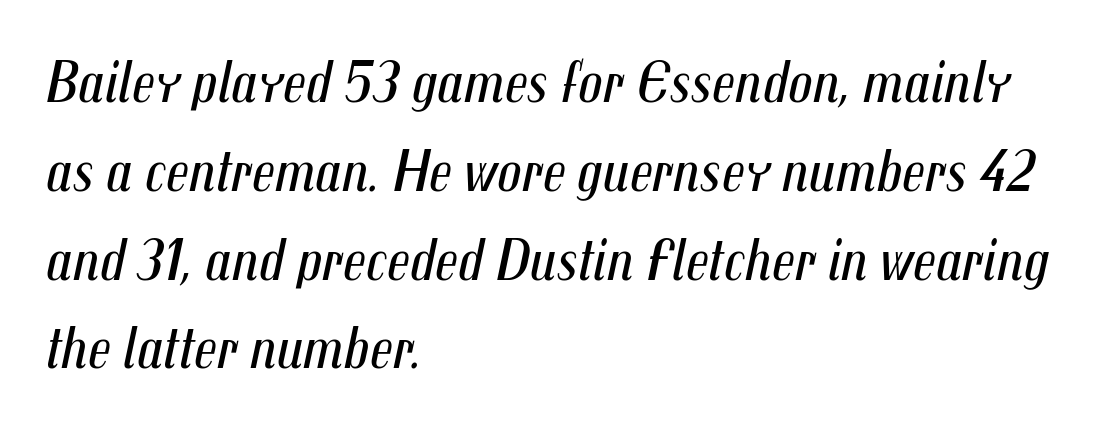
In terms of posture, this sample is oblique. Whoever set this chose a conventional vertical rhythm. Looks like regular typesetting: each glyph gets only the width it needs. All the whitespace from short lines collects on the right.
